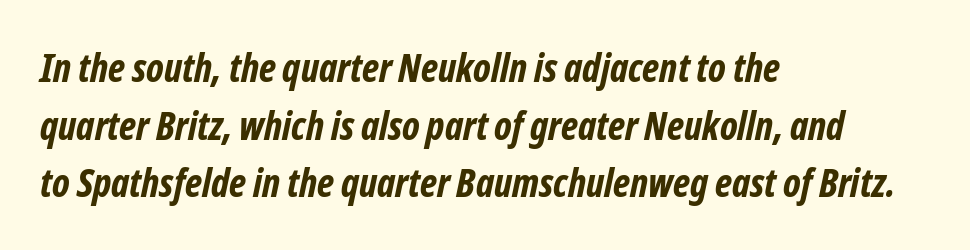
Q: Is the text bold? A: Yes.
Q: Is the typeface a serif or a sans-serif typeface? A: Sans-serif.
Q: Is the text underlined? A: No.
Q: How is the paragraph aligned? A: Left-aligned.
Q: Is the spacing between letters normal or unusually wide? A: Normal.
Q: Is the spacing between lines tight, normal or loose? A: Normal.
Q: Width (condensed, normal, or wide)? A: Condensed.
Q: Stroke contrast? A: Low.
Q: x-height? A: Medium.
Q: Monospaced? A: No.
